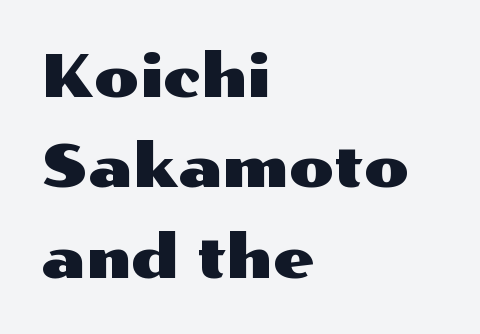
Q: Is the text italic (slanted)? A: No, it is upright.
Q: Is the typeface a serif or a sans-serif typeface? A: Sans-serif.
Q: Is the text underlined? A: No.
Q: How is the paragraph aligned? A: Left-aligned.
Q: Is the spacing between letters normal or unusually wide? A: Normal.
Q: Is the spacing between lines tight, normal or loose? A: Normal.
Q: Width (condensed, normal, or wide)? A: Wide.
Q: Stroke contrast? A: Medium.
Q: x-height? A: Medium.
Q: Monospaced? A: No.
